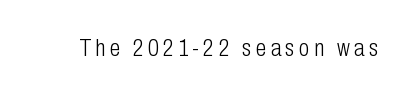
{"italic": "no", "bold": "no", "underline": "no", "glyph_px": 24}
